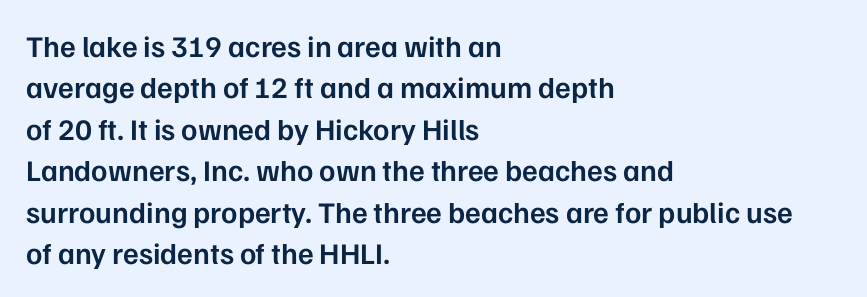
Q: Is the text bold? A: Semi-bold.
Q: Is the text italic (slanted)? A: No, it is upright.
Q: Is the typeface a serif or a sans-serif typeface? A: Sans-serif.
Q: Is the text underlined? A: No.
Q: How is the paragraph aligned? A: Left-aligned.
Q: Is the spacing between letters normal or unusually wide? A: Normal.
Q: Is the spacing between lines tight, normal or loose? A: Normal.
Q: Width (condensed, normal, or wide)? A: Normal.
Q: Stroke contrast? A: Low.
Q: x-height? A: Medium.
Q: Monospaced? A: No.
